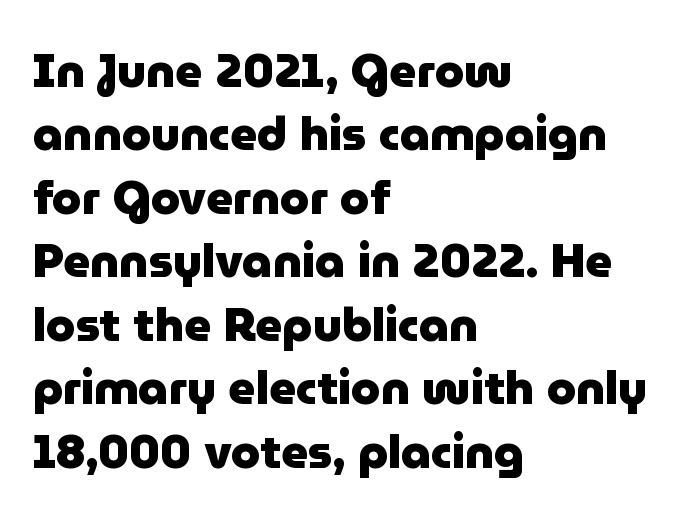
This rendering uses left alignment, leaving the right contour irregular. Leading: standard. Each row of text sits above clean, open space. Look at the stroke-to-counter ratio: heavy, a bold.
